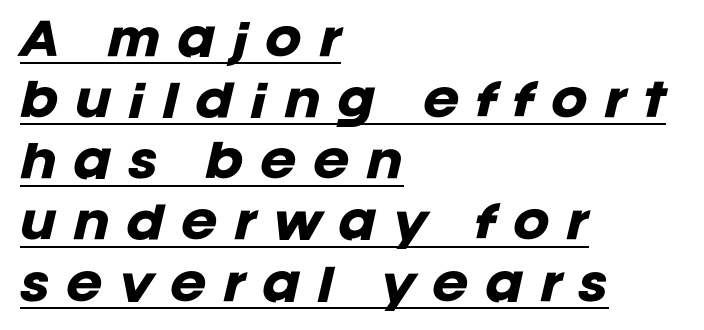
Characters follow at a spacing far wider than the type designer built in. Weight: bold. You can tell it's italic because the verticals aren't actually vertical. Line starts are locked; line ends wander. Does the leading feel generous? No, just average.
